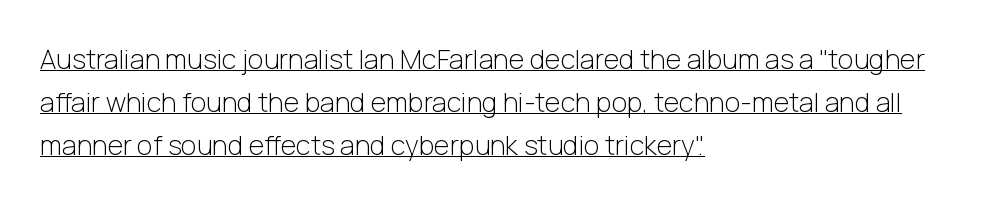
The face used here is rendered with its standard letterfit. Which margin do the lines hug? The left one — the right edge is uneven. The words here are underlined. The leading is moderate, giving the passage an even texture. It's the straight-up-and-down kind of type. The weight tops out at a normal text grade.
